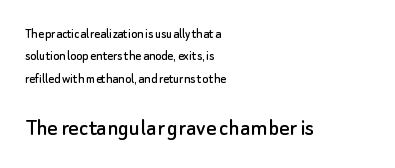
Q: Is the text italic (slanted)? A: No, it is upright.
Q: Is the text underlined? A: No.
Q: How is the paragraph aligned? A: Left-aligned.
Q: Is the spacing between letters normal or unusually wide? A: Normal.
Q: Is the spacing between lines tight, normal or loose? A: Normal.
Q: Which block of text is set in a larger size, the first (top) or the second (bottom)? A: The second (bottom) one.
